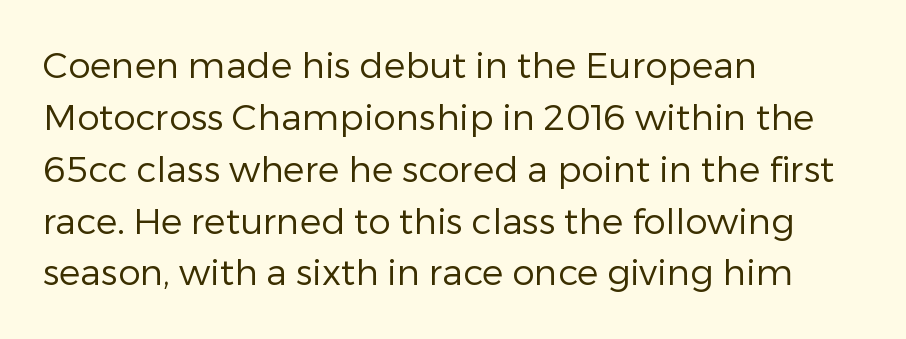
{"serif": "no", "italic": "no", "bold": "no", "weight": "regular", "width": "normal", "stroke_contrast": "low", "x_height": "medium", "monospaced": "no", "underline": "no", "align": "left", "line_spacing": "normal", "line_spacing_ratio": 1.44, "letter_spacing": "normal", "letter_spacing_em": 0.0, "glyph_px": 36}
